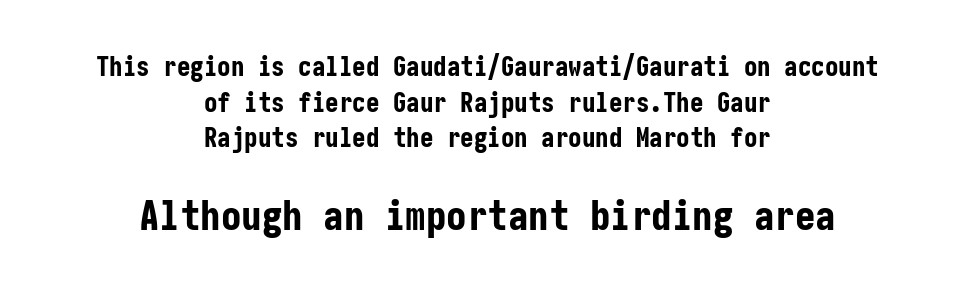
Bigger letters appear in the bottom chunk; the top chunk is reduced. The string is rendered with underlining switched off. Notice how the stems are strictly vertical — no italics here. Caption: bold face, heavy strokes. Nobody touched the tracking dial on this one.
